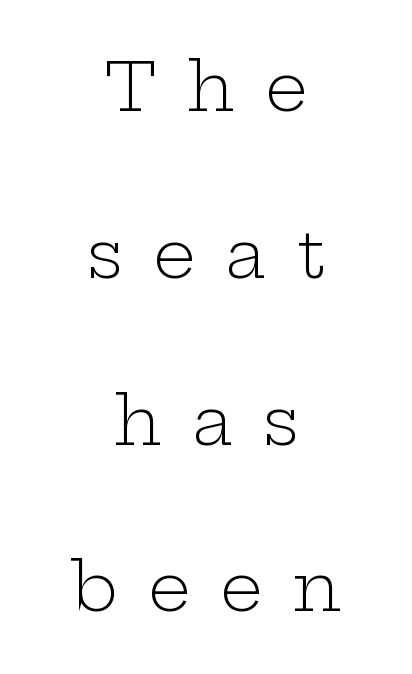
The image shows 67 px light, wide serif type, upright; set centered, loose line spacing (2.49x), unusually wide letter spacing (+0.45 em), not underlined; low stroke contrast and a medium x-height.
